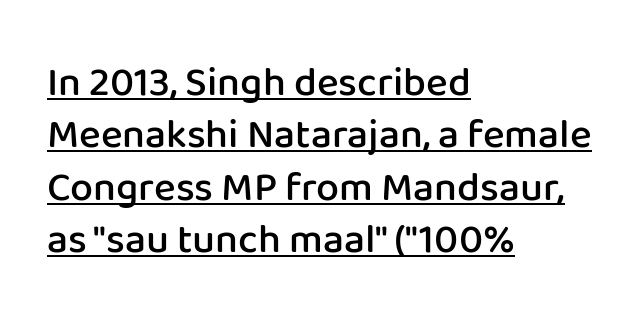
The image shows 41 px semibold sans-serif type, upright; set left-aligned, normal line spacing (1.28x), normal letter spacing, underlined; low stroke contrast and a medium x-height.
